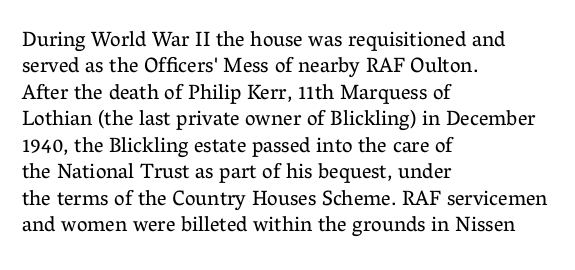
The rendering uses a moderate line-height, typical for paragraphs. Only glyphs here, with clear space below each row. The passage is arranged the way most books set body copy — flush left. Spacing between characters is what you'd get straight out of the box.
